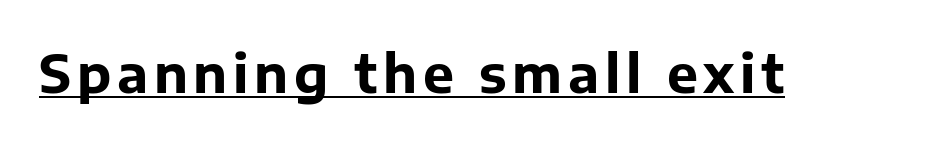
The image shows 52 px bold sans-serif type, upright; set underlined; low stroke contrast and a medium x-height.
